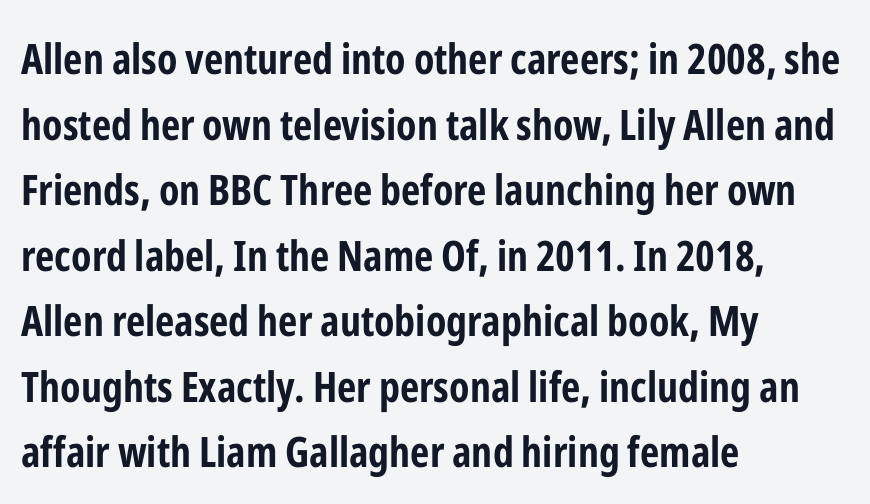
{"serif": "no", "italic": "no", "bold": "yes", "weight": "bold", "width": "condensed", "stroke_contrast": "low", "x_height": "medium", "monospaced": "no", "underline": "no", "align": "left", "line_spacing": "normal", "line_spacing_ratio": 1.56, "letter_spacing": "normal", "letter_spacing_em": 0.0, "glyph_px": 42}
